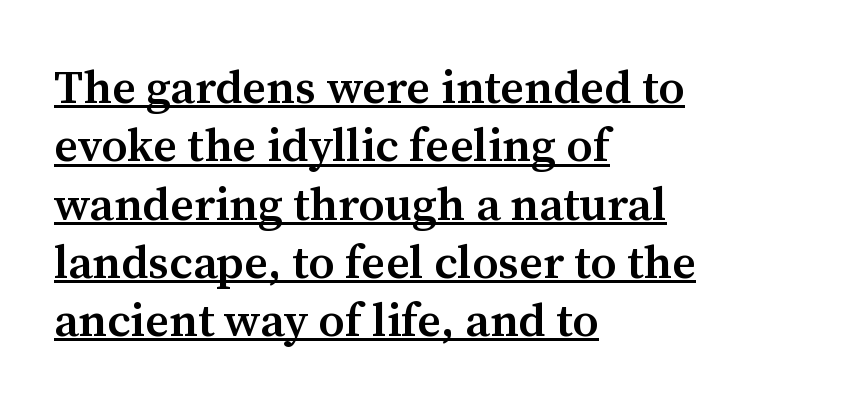
{"serif": "yes", "italic": "no", "bold": "semi", "weight": "semibold", "width": "normal", "stroke_contrast": "medium", "x_height": "medium", "monospaced": "no", "underline": "yes", "align": "left", "line_spacing_ratio": 1.24, "letter_spacing": "normal", "letter_spacing_em": 0.0, "glyph_px": 47}
